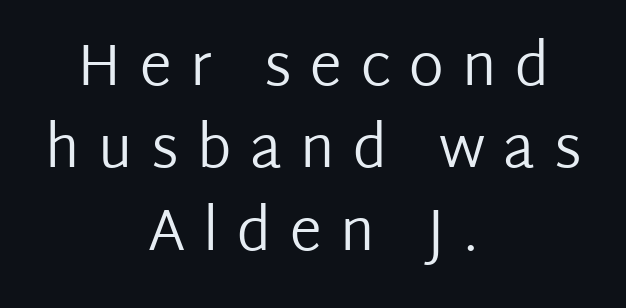
{"serif": "no", "italic": "no", "bold": "no", "weight": "regular", "width": "normal", "stroke_contrast": "low", "x_height": "medium", "monospaced": "no", "underline": "no", "align": "center", "line_spacing": "normal", "line_spacing_ratio": 1.42, "letter_spacing": "wide", "letter_spacing_em": 0.32, "glyph_px": 58}
